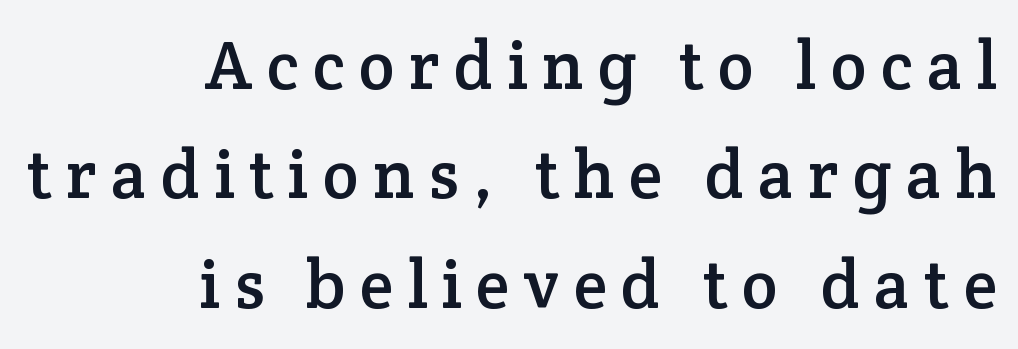
A typesetter would call this leading conventional body-copy spacing. Observe the serifs anchoring each vertical stroke in this sample. Is this a fixed-width face? No — the glyphs have proportional, varying widths. Check under the words: just untouched page. Upright lettering throughout.
